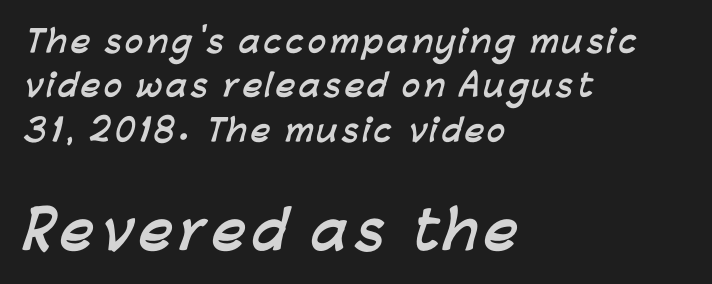
The image shows 52 px semibold sans-serif type; set left-aligned, normal line spacing (1.48x), not underlined; the second (bottom) block is 1.73x larger; low stroke contrast and a medium x-height.
